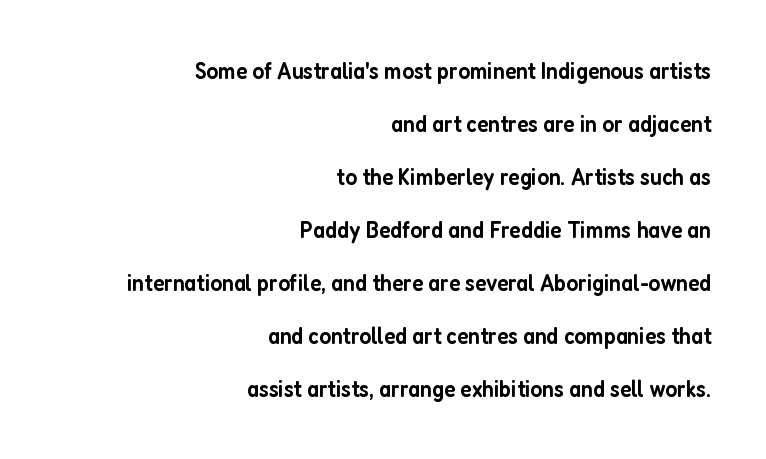
The image shows 24 px text type, upright; set right-aligned, loose line spacing (2.21x), normal letter spacing, not underlined.
